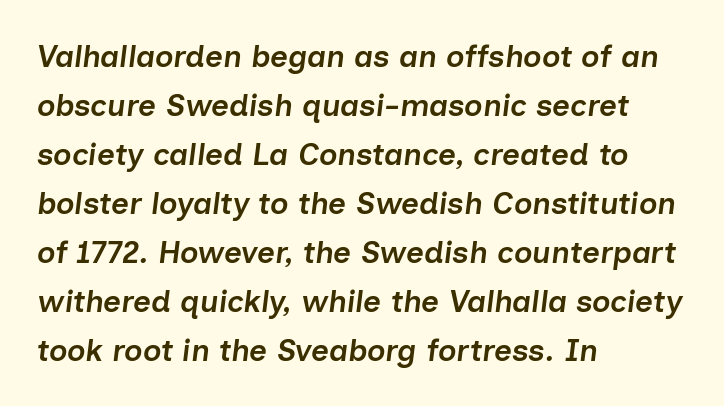
{"italic": "yes", "lean": "right", "slant_degrees": 7, "bold": "semi", "weight": "semibold", "width": "normal", "stroke_contrast": "low", "x_height": "medium", "monospaced": "no", "underline": "no", "align": "left", "line_spacing": "normal", "line_spacing_ratio": 1.58, "letter_spacing": "normal", "letter_spacing_em": 0.0, "glyph_px": 31}
